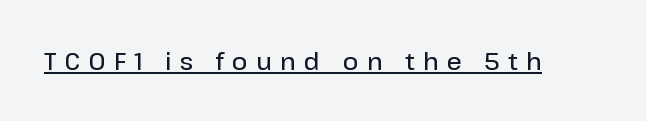
The image shows 24 px text type, upright; set unusually wide letter spacing (+0.34 em), underlined.
